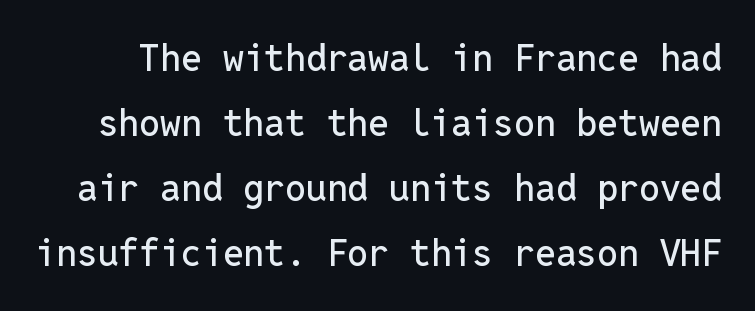
A typesetter would mark this as roman, not italic. Underlining? Definitely not there. Words appear dense and cohesive because spacing is normal. Nope, no serifs anywhere on these letters. The rendering uses typewriter-style spacing with identical character cells.
